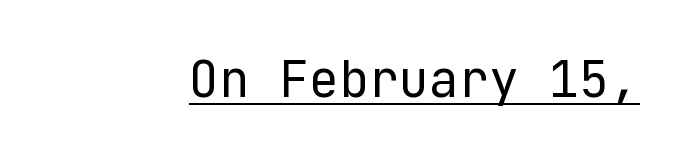
The image shows 50 px regular-weight sans-serif type, upright; set normal letter spacing, underlined; low stroke contrast and a medium x-height.
